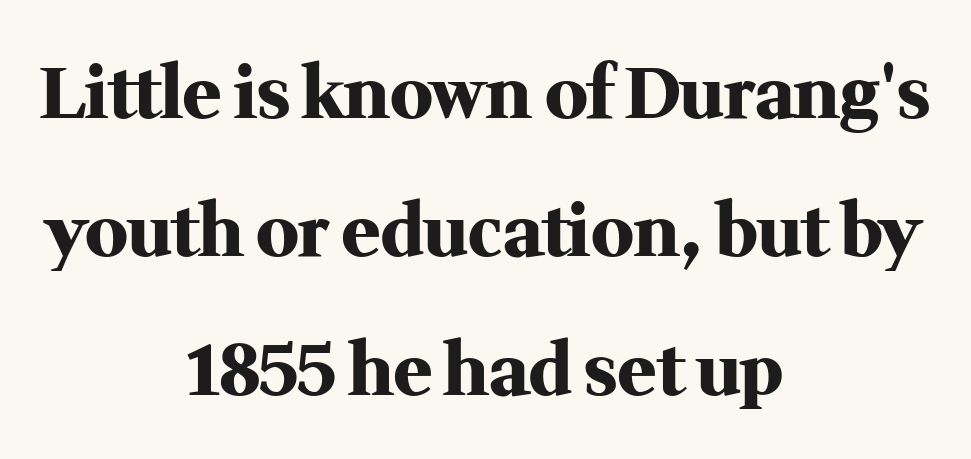
The image shows 71 px heavy serif type, upright; set centered, loose line spacing (1.95x), normal letter spacing, not underlined; medium stroke contrast and a medium x-height.
